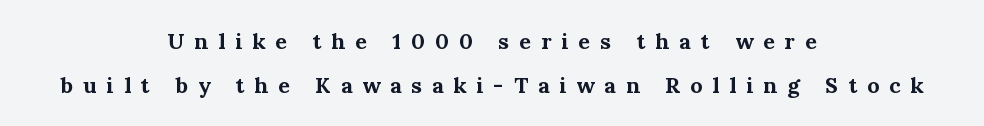
{"italic": "no", "bold": "yes", "underline": "no", "align": "center", "line_spacing": "loose", "line_spacing_ratio": 1.99, "letter_spacing": "wide", "letter_spacing_em": 0.45, "glyph_px": 22}
